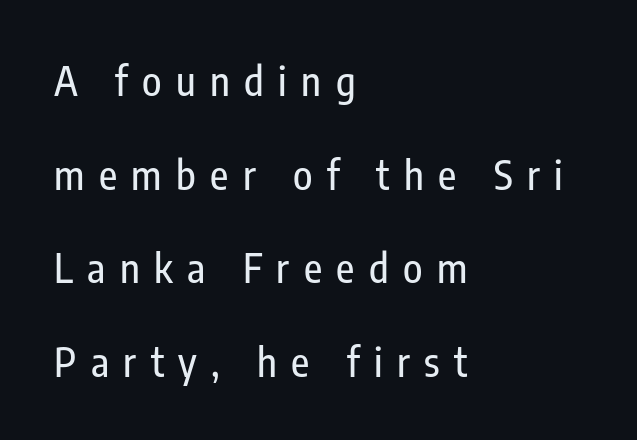
{"serif": "no", "italic": "no", "width": "condensed", "stroke_contrast": "low", "x_height": "medium", "monospaced": "no", "underline": "no", "align": "left", "line_spacing": "loose", "line_spacing_ratio": 2.34, "letter_spacing": "wide", "letter_spacing_em": 0.36, "glyph_px": 40}
